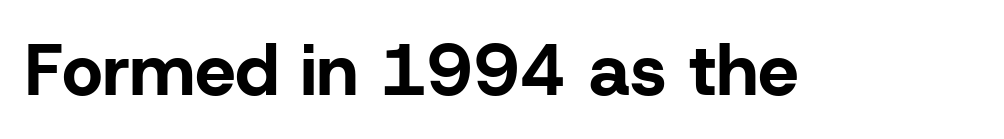
Q: Is the text bold? A: Yes.
Q: Is the text italic (slanted)? A: No, it is upright.
Q: Is the typeface a serif or a sans-serif typeface? A: Sans-serif.
Q: Is the text underlined? A: No.
Q: Is the spacing between letters normal or unusually wide? A: Normal.
Q: Width (condensed, normal, or wide)? A: Normal.
Q: Stroke contrast? A: Low.
Q: x-height? A: Medium.
Q: Monospaced? A: No.
